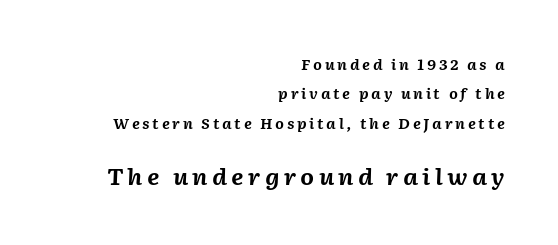
The image shows 22 px bold type, italic (leaning right); set right-aligned, loose line spacing (2.1x), not underlined; the second (bottom) block is 1.57x larger.
